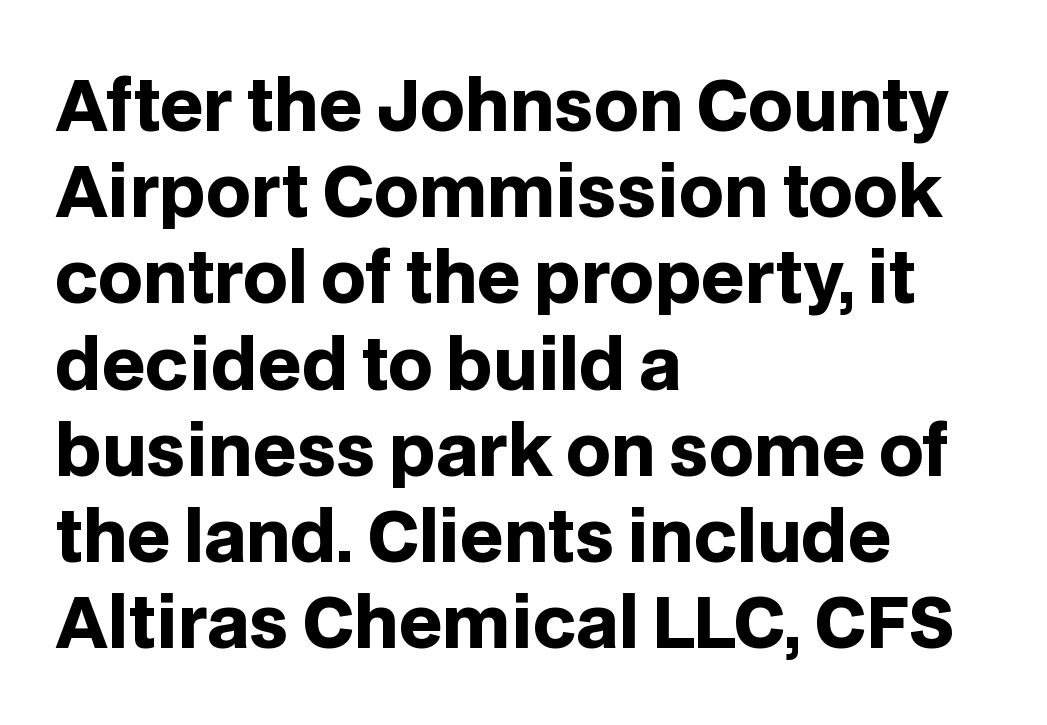
This sample has the flowing, uneven cadence of proportional lettering. The paragraph shown leans on its left margin. Set as a true bold cut, around the 700 mark. The words here are not underlined.
